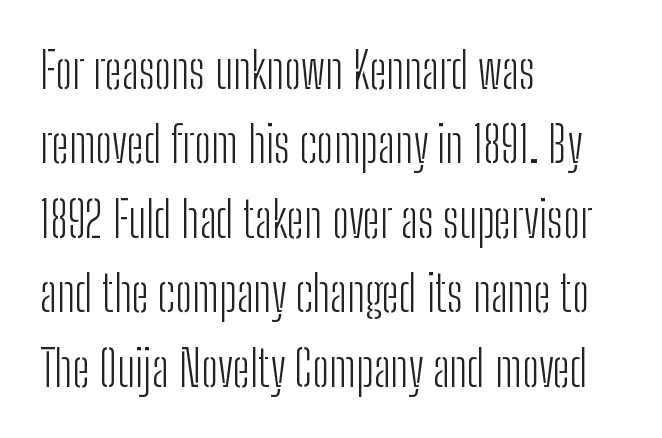
{"serif": "no", "italic": "no", "bold": "no", "weight": "light", "width": "condensed", "stroke_contrast": "low", "x_height": "medium", "monospaced": "no", "underline": "no", "align": "left", "line_spacing": "normal", "line_spacing_ratio": 1.52, "letter_spacing": "normal", "letter_spacing_em": 0.0, "glyph_px": 49}
